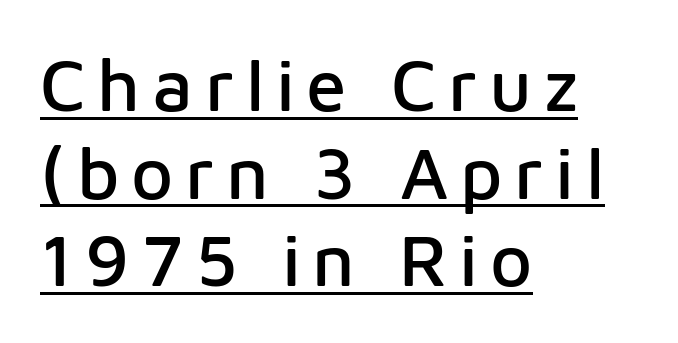
{"serif": "no", "italic": "no", "width": "normal", "stroke_contrast": "low", "x_height": "medium", "monospaced": "no", "underline": "yes", "align": "left", "line_spacing_ratio": 1.2, "glyph_px": 73}
